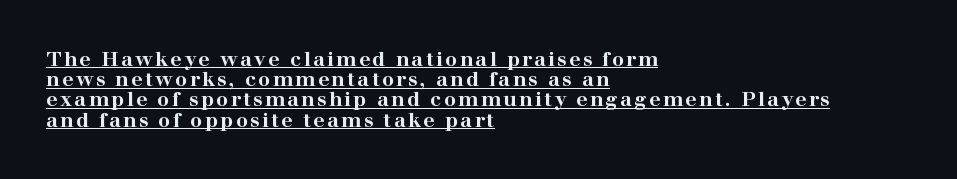
The rendering uses a small line-height, squeezing the rows. Italic? Not at all — the glyphs are vertical. The rendering anchors every line to the left-hand side. Every letter is thick-stroked: bold, no question.
